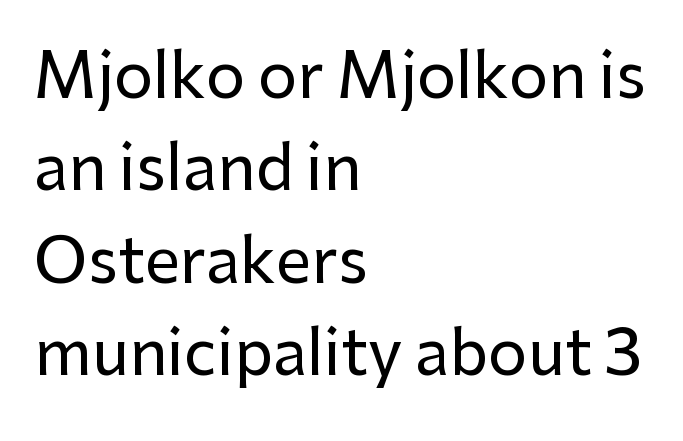
{"serif": "no", "italic": "no", "width": "normal", "stroke_contrast": "low", "x_height": "medium", "monospaced": "no", "underline": "no", "align": "left", "line_spacing": "normal", "line_spacing_ratio": 1.49, "letter_spacing": "normal", "letter_spacing_em": 0.0, "glyph_px": 62}
